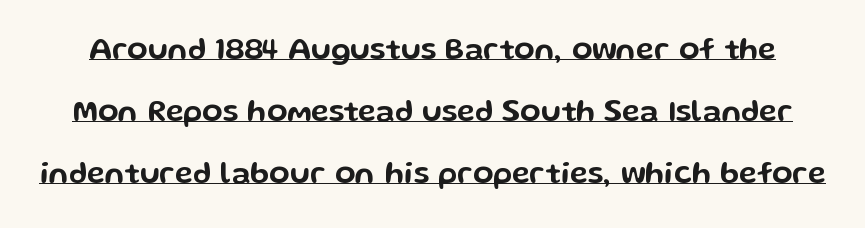
{"serif": "no", "italic": "no", "width": "wide", "stroke_contrast": "low", "x_height": "medium", "monospaced": "no", "underline": "yes", "line_spacing": "loose", "line_spacing_ratio": 2.06, "letter_spacing": "normal", "letter_spacing_em": 0.0, "glyph_px": 30}
